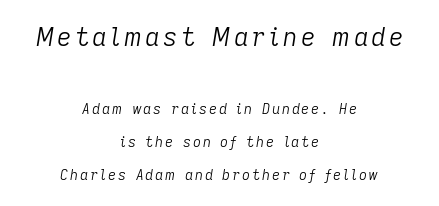
The image shows 25 px text type, italic (leaning right); set centered, loose line spacing (2.36x), not underlined; the first (top) block is 1.79x larger.
